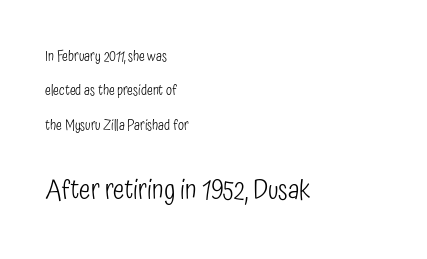
The image shows 27 px text type, upright; set left-aligned, loose line spacing (2.45x), normal letter spacing, not underlined; the second (bottom) block is 1.93x larger.
